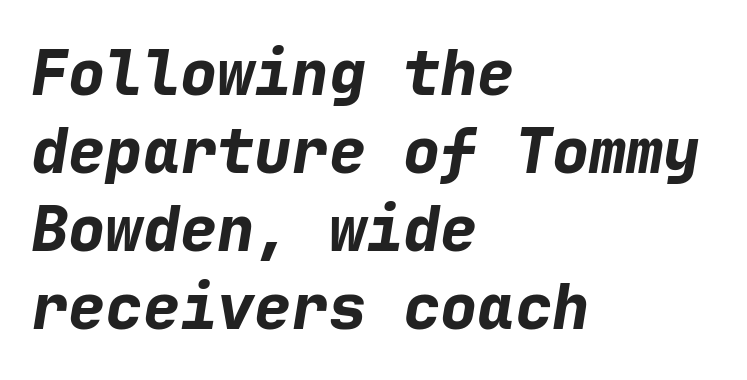
{"italic": "yes", "lean": "right", "slant_degrees": 9, "bold": "yes", "weight": "bold", "width": "normal", "stroke_contrast": "low", "x_height": "medium", "monospaced": "yes", "underline": "no", "align": "left", "line_spacing": "normal", "line_spacing_ratio": 1.26, "letter_spacing": "normal", "letter_spacing_em": 0.0, "glyph_px": 62}
